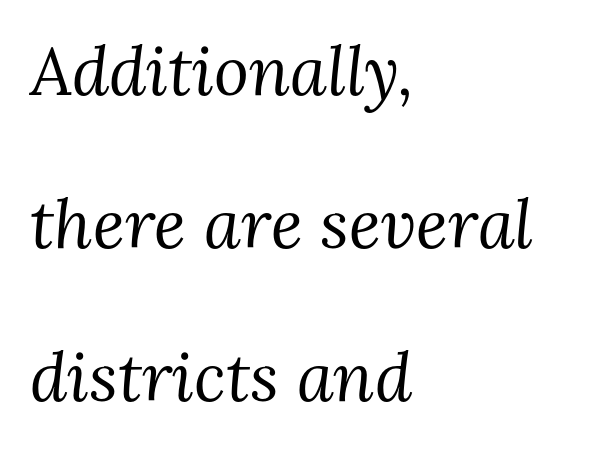
{"serif": "yes", "italic": "yes", "lean": "right", "slant_degrees": 3, "bold": "no", "weight": "regular", "width": "normal", "stroke_contrast": "medium", "x_height": "medium", "monospaced": "no", "underline": "no", "align": "left", "line_spacing": "loose", "line_spacing_ratio": 2.28, "letter_spacing": "normal", "letter_spacing_em": 0.0, "glyph_px": 67}
